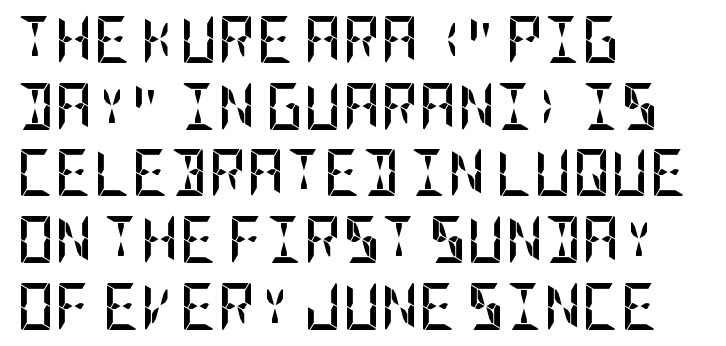
{"serif": "no", "italic": "no", "bold": "yes", "weight": "semibold", "width": "condensed", "stroke_contrast": "low", "x_height": "large", "underline": "no", "align": "left", "line_spacing": "normal", "line_spacing_ratio": 1.42, "letter_spacing": "normal", "letter_spacing_em": 0.0, "glyph_px": 47}
